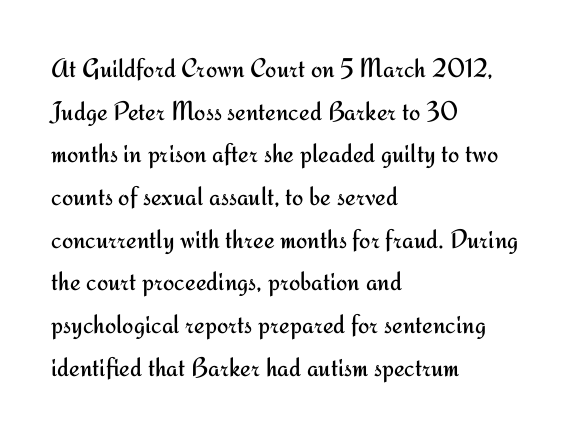
The ragged edge is on the right, which tells us the setting is flush left. Vertical strokes here are truly vertical. Heaviness? Minimal to ordinary, like unemphasized prose. Lines of text with bare space underneath.
